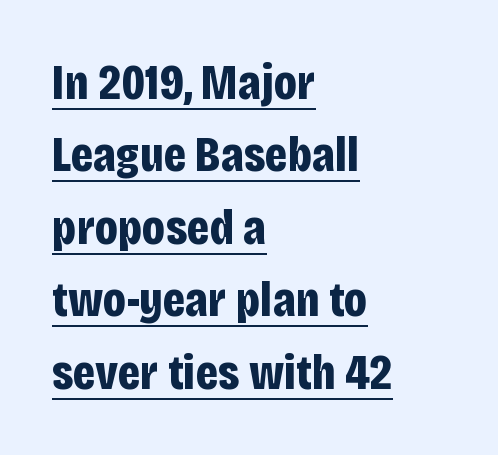
The image shows 50 px bold, condensed sans-serif type, upright; set left-aligned, normal line spacing (1.45x), normal letter spacing, underlined; low stroke contrast and a large x-height.
